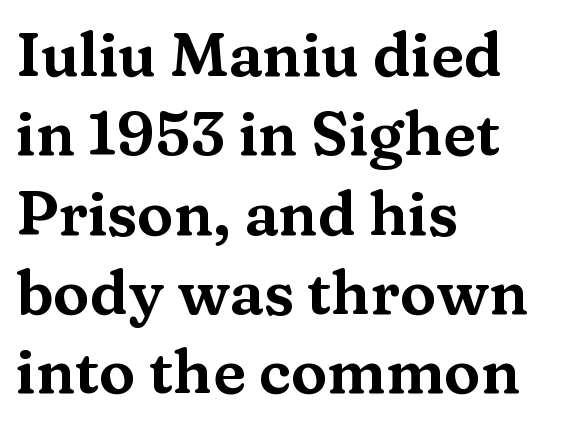
Here the designer chose a conventional face with non-uniform glyph widths. Whoever set this chose a conventional vertical rhythm. Alignment: flush left. These lines keep a tight, regular rhythm from letter to letter. Are there feet on the stems? There are — it's a serif. No italicization has been applied; the sample stays upright.
